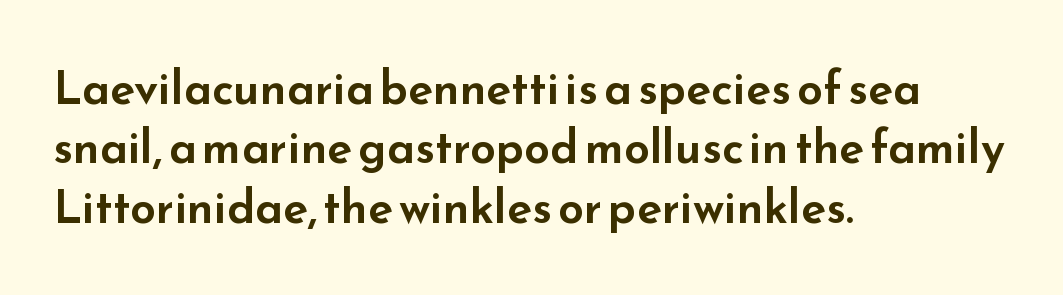
The image shows 46 px wide sans-serif type, upright; set left-aligned, normal line spacing (1.29x), normal letter spacing, not underlined; low stroke contrast and a small x-height.
